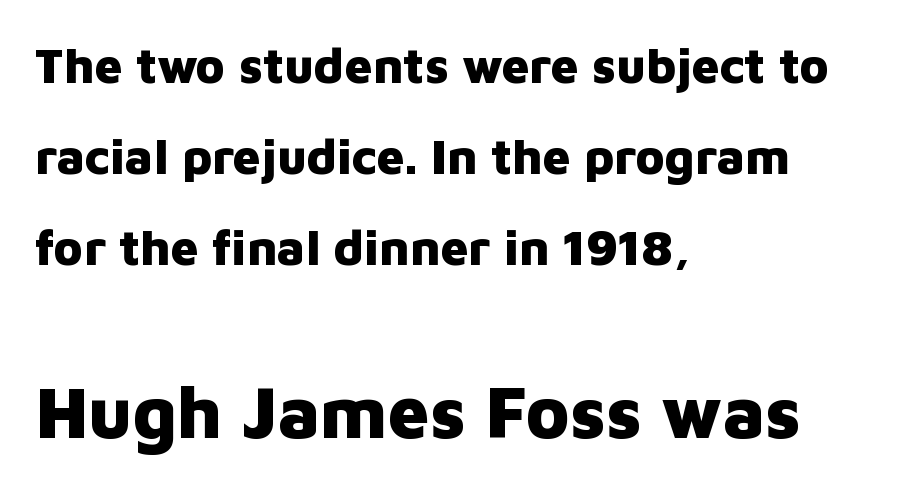
The rag falls on the right side of this text block. Every character sits straight up, as roman type does. The rendering shows plain stroke endings on the letterforms — a sans-serif design. Looks like regular typesetting: each glyph gets only the width it needs. The characters look thick and weighty, a clear bold.
